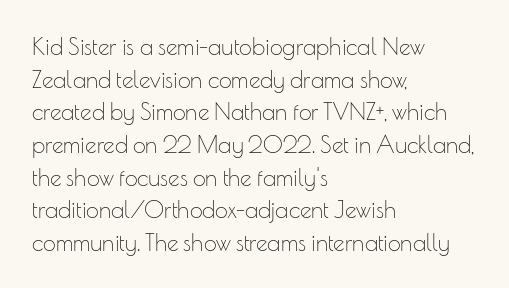
Characters follow at the spacing the type designer built in. The letterforms sit at book weight or below. Rendered with straight, roman letterforms. The rows are spaced the way most documents space them. The strip under each line holds only bare page.
